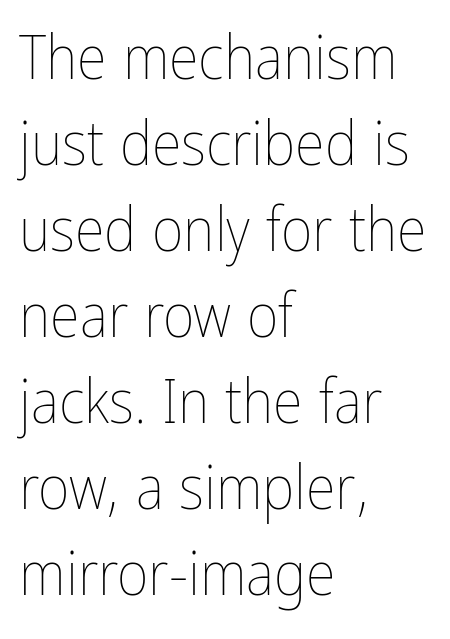
Q: Is the text bold? A: No.
Q: Is the text italic (slanted)? A: No, it is upright.
Q: Is the text underlined? A: No.
Q: How is the paragraph aligned? A: Left-aligned.
Q: Is the spacing between letters normal or unusually wide? A: Normal.
Q: Is the spacing between lines tight, normal or loose? A: Normal.
Q: Width (condensed, normal, or wide)? A: Condensed.
Q: Stroke contrast? A: Low.
Q: x-height? A: Medium.
Q: Monospaced? A: No.
